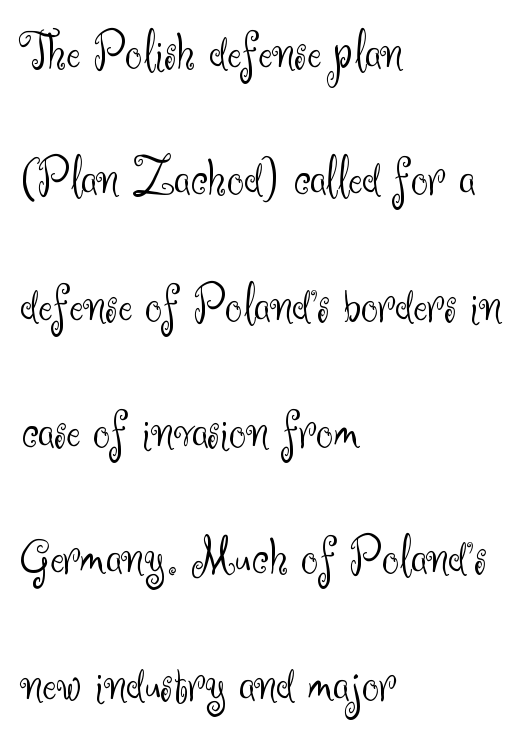
The image shows 54 px light sans-serif type, upright; set left-aligned, loose line spacing (2.34x), normal letter spacing, not underlined; medium stroke contrast and a small x-height.
